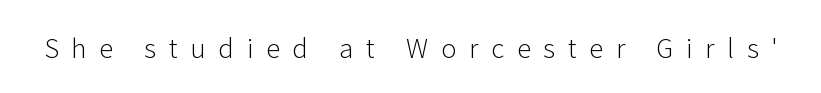
{"italic": "no", "bold": "no", "underline": "no", "letter_spacing": "wide", "letter_spacing_em": 0.49, "glyph_px": 26}
